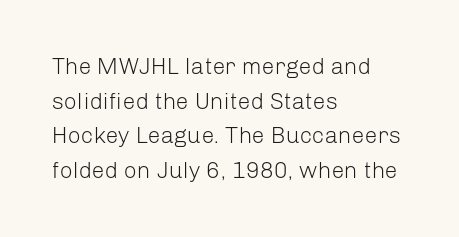
{"italic": "no", "bold": "no", "underline": "no", "align": "left", "line_spacing": "normal", "line_spacing_ratio": 1.51, "letter_spacing": "normal", "letter_spacing_em": 0.0, "glyph_px": 23}
